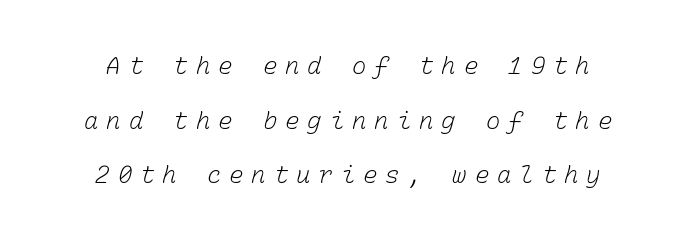
The rendering uses a large line-height, opening up the rows. The letterforms sit at book weight or below. Each word looks stretched out because of the extra space between its letters. Has an underline been added? It has not.
